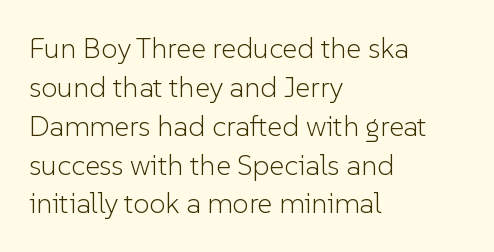
{"serif": "no", "italic": "no", "bold": "no", "weight": "light", "width": "normal", "stroke_contrast": "low", "x_height": "medium", "monospaced": "no", "underline": "no", "align": "left", "line_spacing": "normal", "line_spacing_ratio": 1.34, "letter_spacing": "normal", "letter_spacing_em": 0.0, "glyph_px": 29}
